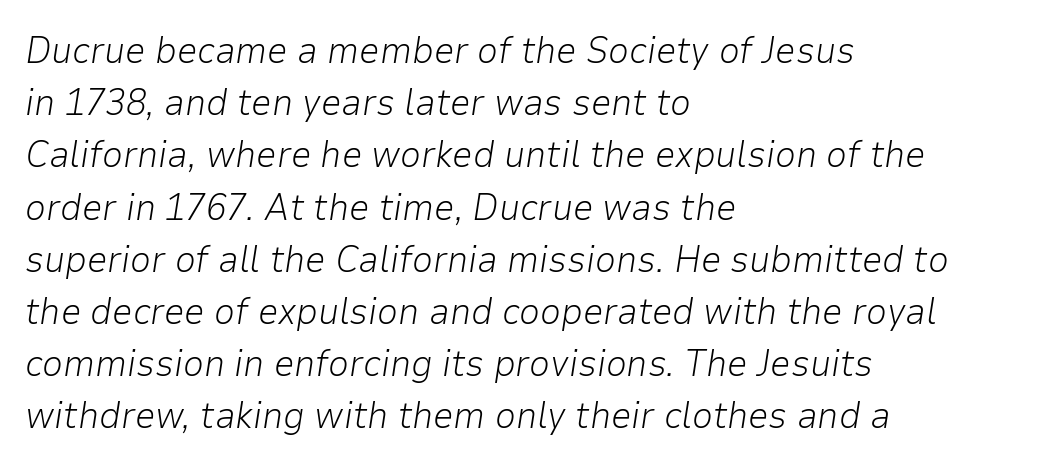
The face used here is proportionally spaced, like ordinary book or web type. Each line starts at the same left margin while the right side varies. The text carries the slant typical of an italic or oblique font. Honestly, there is no underline to notice here at all.
